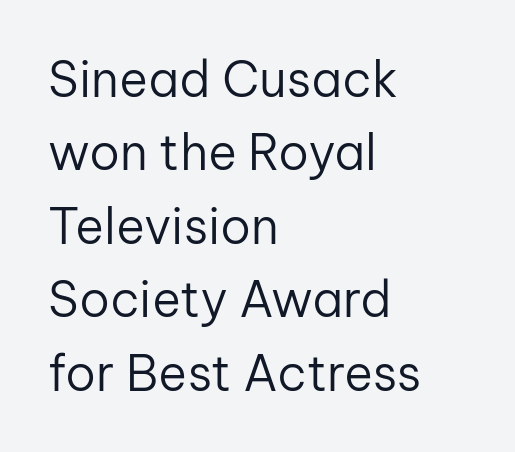
The image shows 49 px regular-weight sans-serif type, upright; set left-aligned, normal line spacing (1.5x), normal letter spacing, not underlined; low stroke contrast and a medium x-height.
